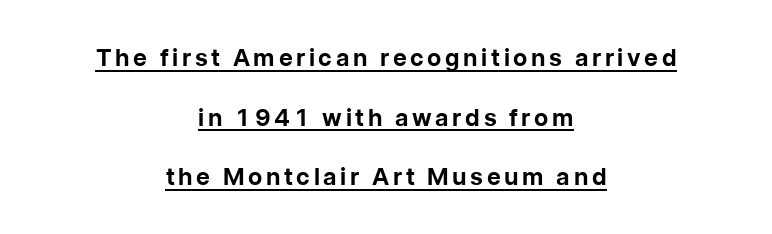
Is there any slant? The stems are plumb. Which margin do the lines hug? Neither — every line sits in the middle. Regarding leading, the lines here are spaced well apart. Weight check: bold — yes, fully. The words here are underlined.
